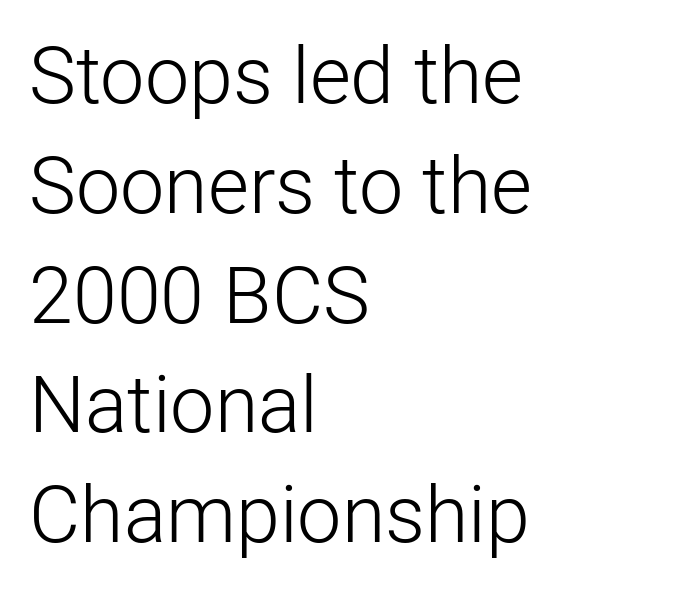
Q: Is the text bold? A: No.
Q: Is the text italic (slanted)? A: No, it is upright.
Q: Is the typeface a serif or a sans-serif typeface? A: Sans-serif.
Q: Is the text underlined? A: No.
Q: How is the paragraph aligned? A: Left-aligned.
Q: Is the spacing between letters normal or unusually wide? A: Normal.
Q: Is the spacing between lines tight, normal or loose? A: Normal.
Q: Width (condensed, normal, or wide)? A: Normal.
Q: Stroke contrast? A: Low.
Q: x-height? A: Medium.
Q: Monospaced? A: No.
